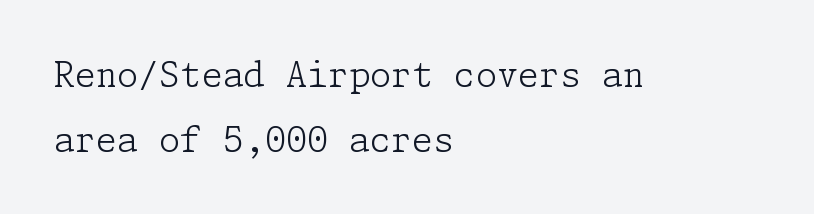
{"serif": "yes", "italic": "no", "bold": "no", "weight": "light", "width": "normal", "stroke_contrast": "low", "x_height": "medium", "underline": "no", "align": "left", "line_spacing": "loose", "line_spacing_ratio": 1.92, "letter_spacing": "normal", "letter_spacing_em": 0.0, "glyph_px": 34}
